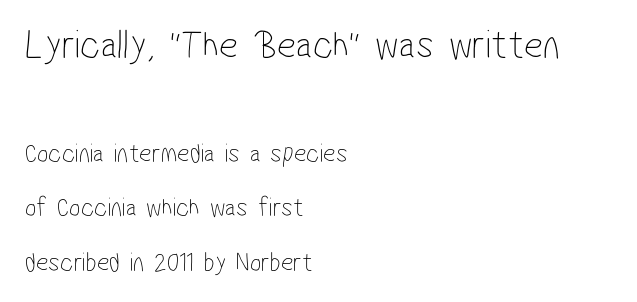
The image shows 41 px thin, condensed sans-serif type; set left-aligned, loose line spacing (2.01x), normal letter spacing, not underlined; the first (top) block is 1.52x larger; low stroke contrast and a medium x-height.
